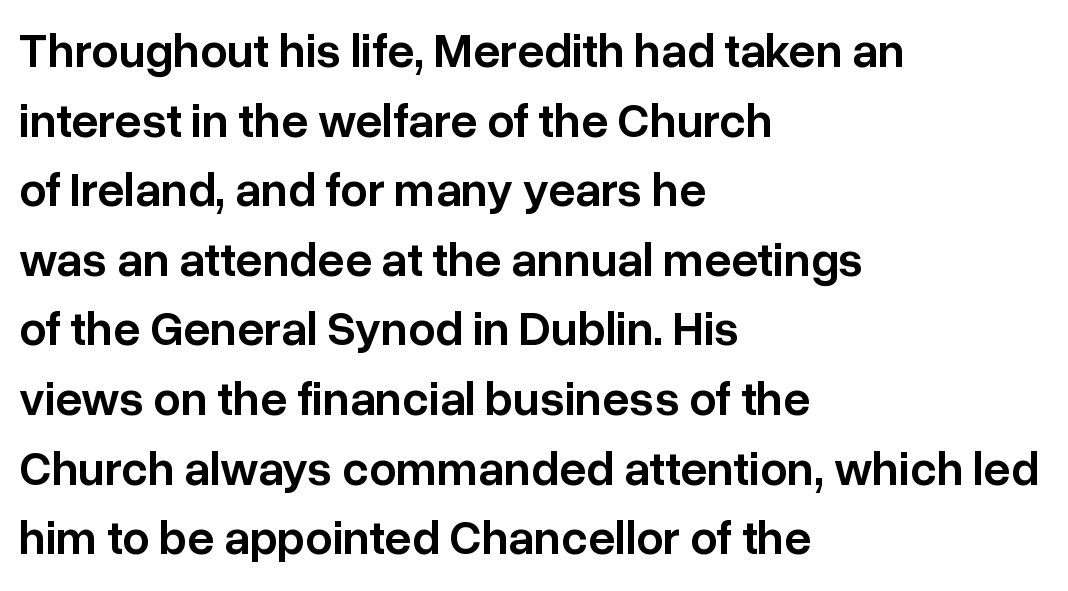
Q: Is the text bold? A: Semi-bold.
Q: Is the text italic (slanted)? A: No, it is upright.
Q: Is the typeface a serif or a sans-serif typeface? A: Sans-serif.
Q: Is the text underlined? A: No.
Q: How is the paragraph aligned? A: Left-aligned.
Q: Is the spacing between letters normal or unusually wide? A: Normal.
Q: Is the spacing between lines tight, normal or loose? A: Normal.
Q: Width (condensed, normal, or wide)? A: Normal.
Q: Stroke contrast? A: Low.
Q: x-height? A: Medium.
Q: Monospaced? A: No.
